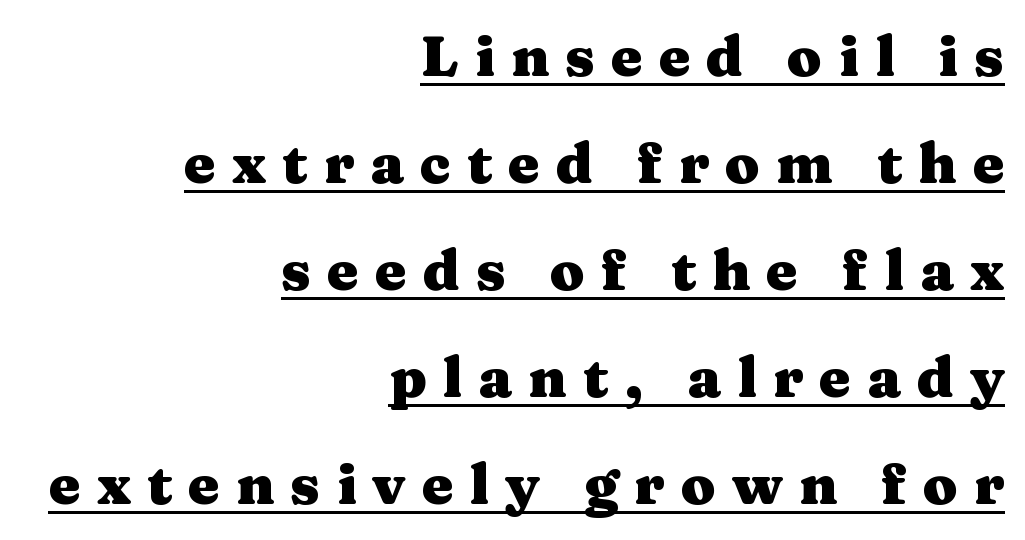
Q: Is the text bold? A: Yes.
Q: Is the text italic (slanted)? A: No, it is upright.
Q: Is the typeface a serif or a sans-serif typeface? A: Serif.
Q: Is the text underlined? A: Yes.
Q: How is the paragraph aligned? A: Right-aligned.
Q: Is the spacing between letters normal or unusually wide? A: Unusually wide.
Q: Is the spacing between lines tight, normal or loose? A: Loose.
Q: Width (condensed, normal, or wide)? A: Wide.
Q: Stroke contrast? A: Medium.
Q: x-height? A: Medium.
Q: Monospaced? A: No.
